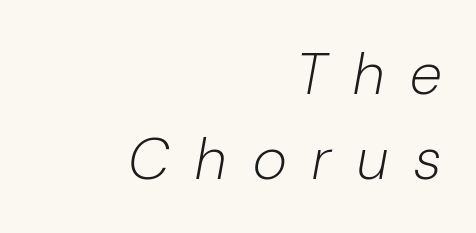
The rows are spaced the way most documents space them. Italic? Definitely — the glyphs are oblique. The gaps between neighbouring characters are conspicuously large. Typeset ragged left — the right edge is the straight one. Descender tails drop into unmarked territory. No letter is thick-stroked: the sample isn't bold.
